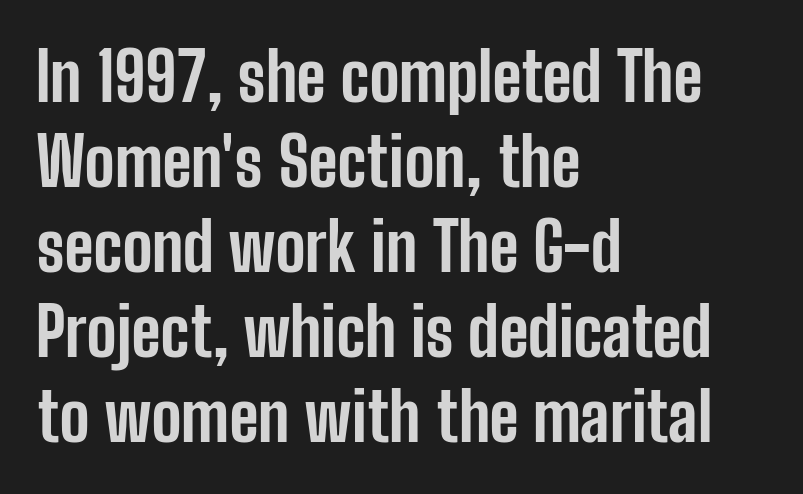
Q: Is the text bold? A: Yes.
Q: Is the text italic (slanted)? A: No, it is upright.
Q: Is the typeface a serif or a sans-serif typeface? A: Sans-serif.
Q: Is the text underlined? A: No.
Q: How is the paragraph aligned? A: Left-aligned.
Q: Is the spacing between letters normal or unusually wide? A: Normal.
Q: Is the spacing between lines tight, normal or loose? A: Normal.
Q: Width (condensed, normal, or wide)? A: Condensed.
Q: Stroke contrast? A: Low.
Q: x-height? A: Medium.
Q: Monospaced? A: No.
